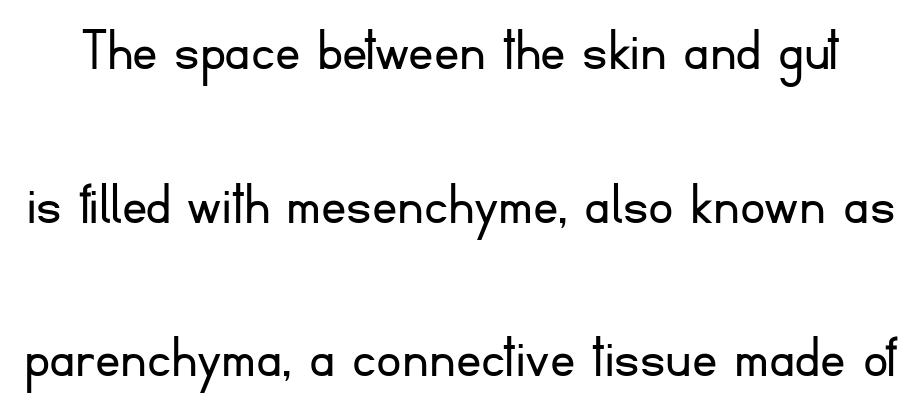
Q: Is the text bold? A: No.
Q: Is the text italic (slanted)? A: No, it is upright.
Q: Is the typeface a serif or a sans-serif typeface? A: Sans-serif.
Q: Is the text underlined? A: No.
Q: Is the spacing between letters normal or unusually wide? A: Normal.
Q: Is the spacing between lines tight, normal or loose? A: Loose.
Q: Width (condensed, normal, or wide)? A: Normal.
Q: Stroke contrast? A: Low.
Q: x-height? A: Small.
Q: Monospaced? A: No.
